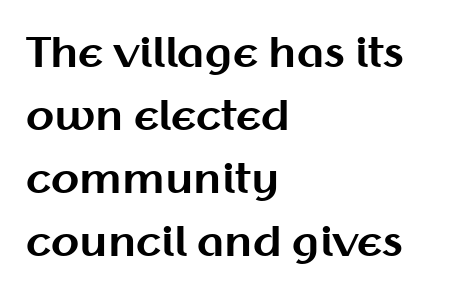
{"serif": "no", "italic": "no", "bold": "yes", "weight": "bold", "width": "normal", "stroke_contrast": "medium", "x_height": "medium", "monospaced": "no", "underline": "no", "align": "left", "line_spacing": "normal", "line_spacing_ratio": 1.54, "letter_spacing": "normal", "letter_spacing_em": 0.0, "glyph_px": 41}
